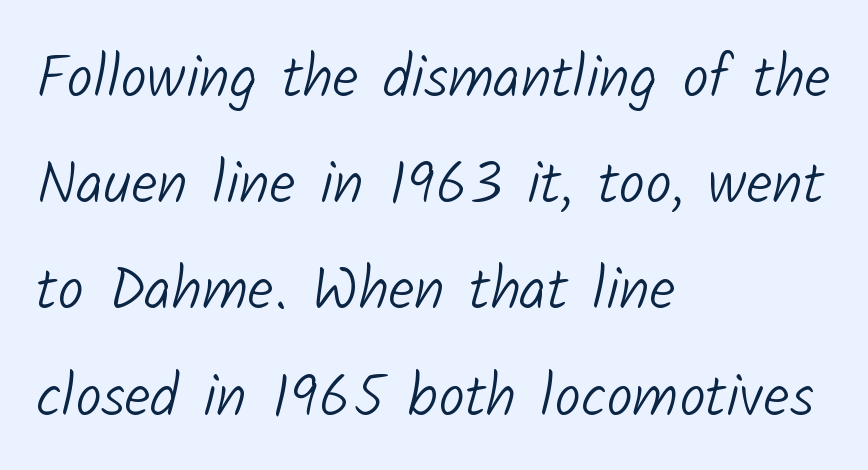
{"serif": "no", "bold": "no", "weight": "light", "width": "normal", "stroke_contrast": "low", "x_height": "medium", "monospaced": "no", "underline": "no", "align": "left", "line_spacing_ratio": 1.8, "letter_spacing": "normal", "letter_spacing_em": 0.0, "glyph_px": 59}
